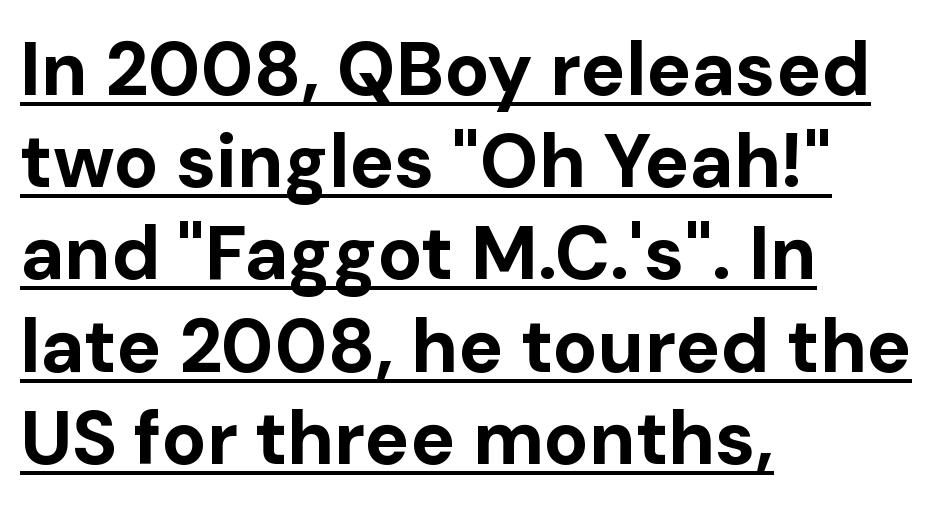
Q: Is the text bold? A: Yes.
Q: Is the text italic (slanted)? A: No, it is upright.
Q: Is the typeface a serif or a sans-serif typeface? A: Sans-serif.
Q: Is the text underlined? A: Yes.
Q: How is the paragraph aligned? A: Left-aligned.
Q: Is the spacing between letters normal or unusually wide? A: Normal.
Q: Width (condensed, normal, or wide)? A: Normal.
Q: Stroke contrast? A: Low.
Q: x-height? A: Medium.
Q: Monospaced? A: No.
